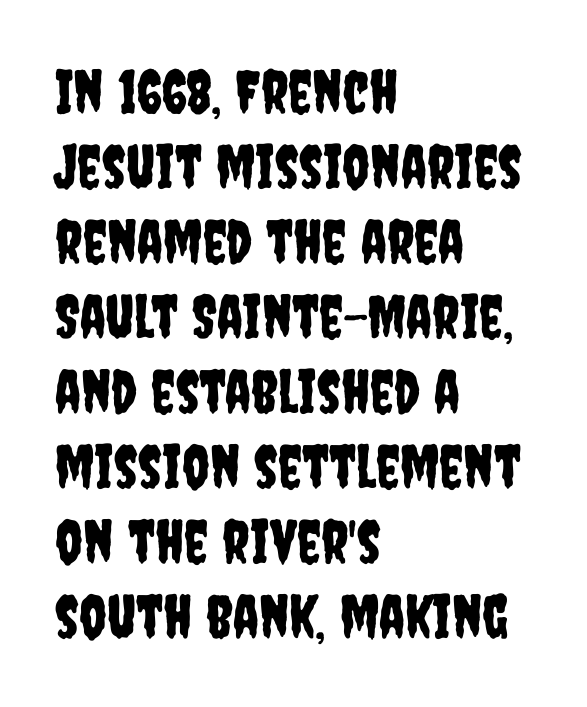
Q: Is the text italic (slanted)? A: No, it is upright.
Q: Is the typeface a serif or a sans-serif typeface? A: Sans-serif.
Q: Is the text underlined? A: No.
Q: How is the paragraph aligned? A: Left-aligned.
Q: Is the spacing between letters normal or unusually wide? A: Normal.
Q: Is the spacing between lines tight, normal or loose? A: Normal.
Q: Width (condensed, normal, or wide)? A: Condensed.
Q: Stroke contrast? A: Low.
Q: x-height? A: Large.
Q: Monospaced? A: No.
